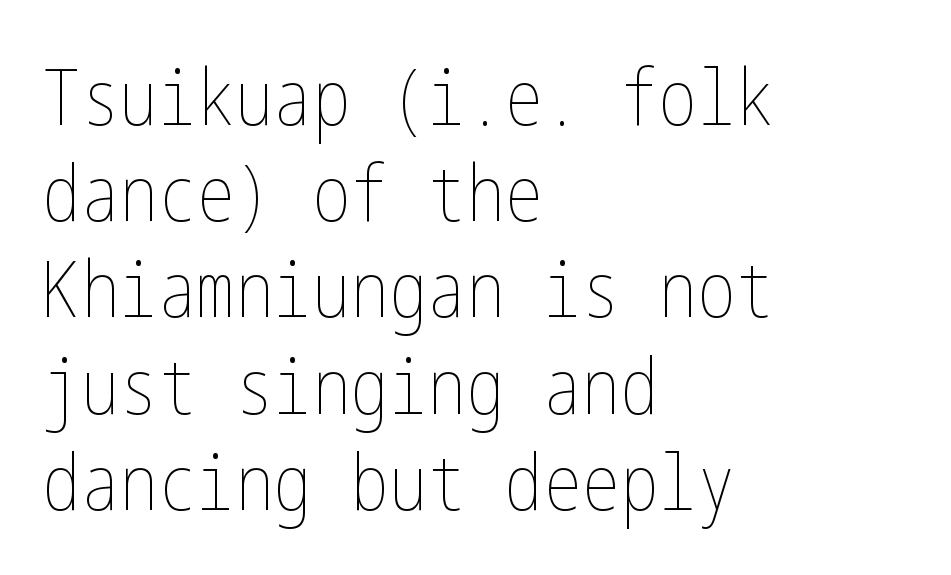
{"italic": "no", "bold": "no", "weight": "thin", "width": "condensed", "stroke_contrast": "low", "x_height": "medium", "underline": "no", "align": "left", "line_spacing": "normal", "line_spacing_ratio": 1.25, "letter_spacing": "normal", "letter_spacing_em": 0.0, "glyph_px": 77}
